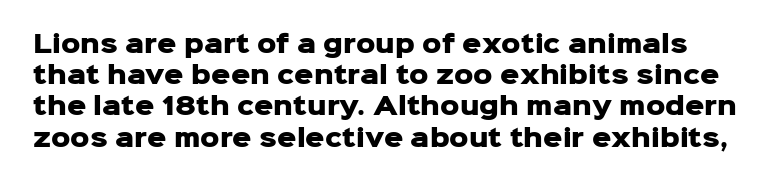
The image shows 24 px bold type, upright; set normal line spacing (1.3x), normal letter spacing, not underlined.
